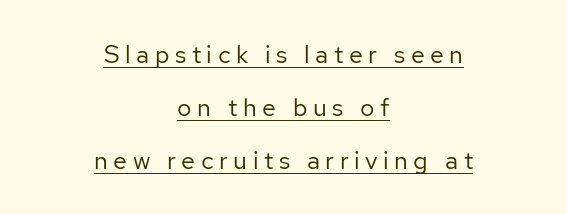
These lines stand farther apart than default settings would place them. Think standard paragraph weight, or any step lighter than that. How are the letters spaced? Widely, with obvious added tracking. The face used here appears with an underline applied. Both edges are ragged and mirror each other, which tells us the setting is centered.
